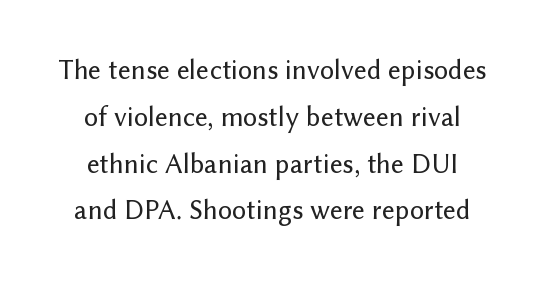
Plain, unruled lines of type. The letters carry no serifs — their stems end cleanly without finishing strokes. This sample uses an upright cut, with every glyph sitting square on the baseline. You could call the tracking neutral — neither tight nor loose. Line spacing here is normal.
